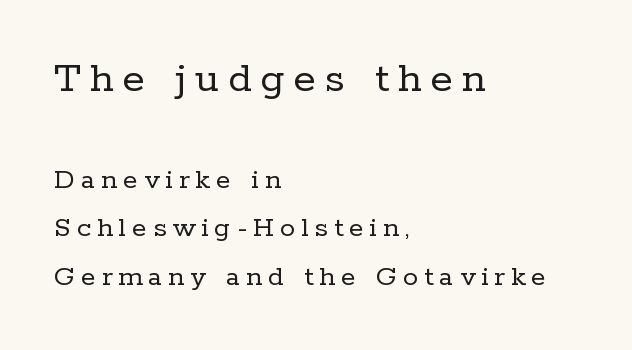
Tracking here is generous; glyphs stand well apart from one another. Old-style or modern, the face here clearly has serifs. The first block has been scaled up relative to the second. Unbolded letterforms with no extra heft. The letters stand straight up with perfectly vertical stems.
